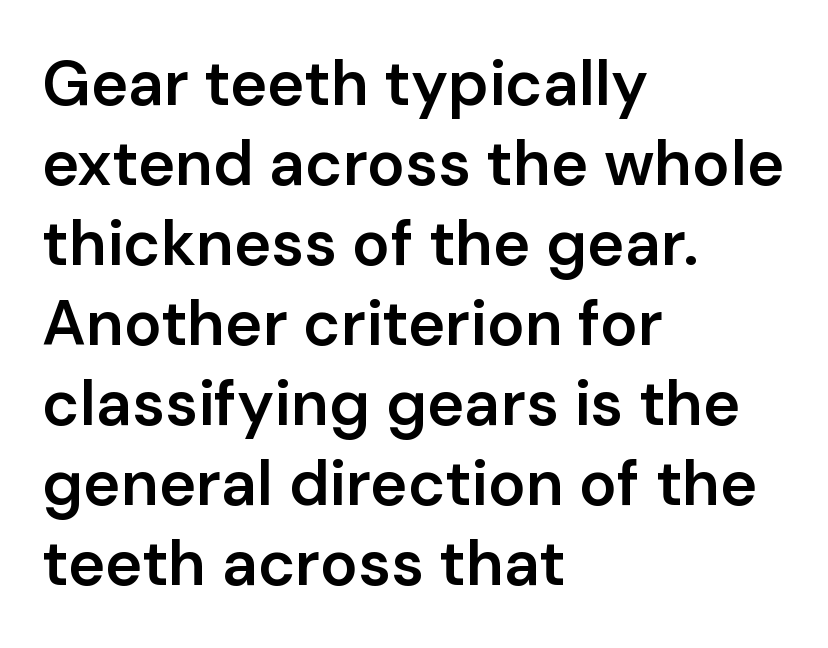
The image shows 63 px semibold sans-serif type, upright; set left-aligned, normal line spacing (1.27x), normal letter spacing, not underlined; low stroke contrast and a medium x-height.
